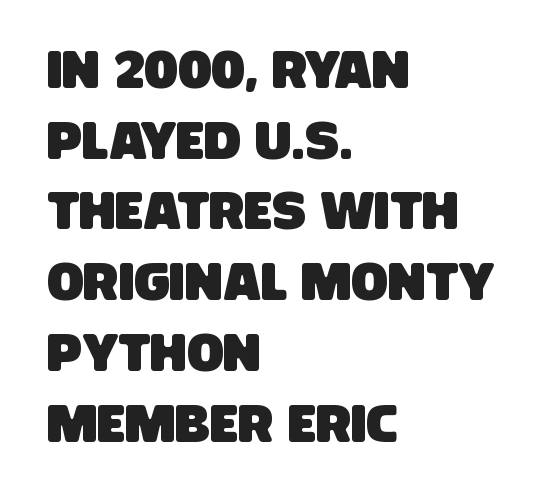
The face used here is rendered with its standard letterfit. This sample keeps an unexceptional amount of space between lines. Each letter keeps its own natural width here, so spacing adapts to shape. The type family on display is of the sans-serif kind. Short and long lines alike share a common starting point at left.
